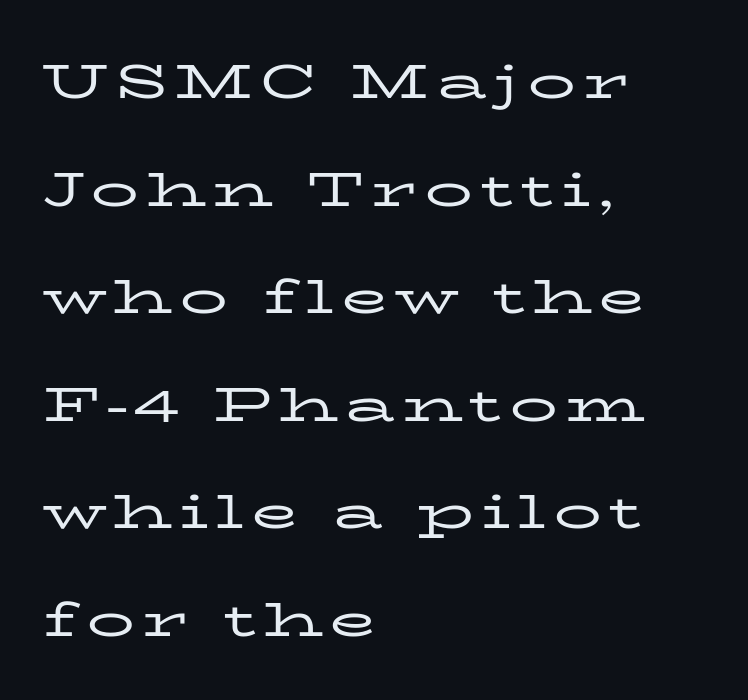
Q: Is the text bold? A: No.
Q: Is the text italic (slanted)? A: No, it is upright.
Q: Is the typeface a serif or a sans-serif typeface? A: Serif.
Q: Is the text underlined? A: No.
Q: How is the paragraph aligned? A: Left-aligned.
Q: Is the spacing between lines tight, normal or loose? A: Loose.
Q: Width (condensed, normal, or wide)? A: Wide.
Q: Stroke contrast? A: Low.
Q: x-height? A: Medium.
Q: Monospaced? A: No.
